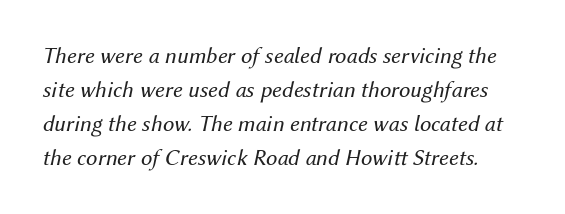
This rendering features lettering with no underline. The typography opts for an oblique posture over an upright one. Heaviness? Minimal to ordinary, like unemphasized prose. Whoever set this chose a conventional vertical rhythm. The type is set solid horizontally, with unmodified tracking.
